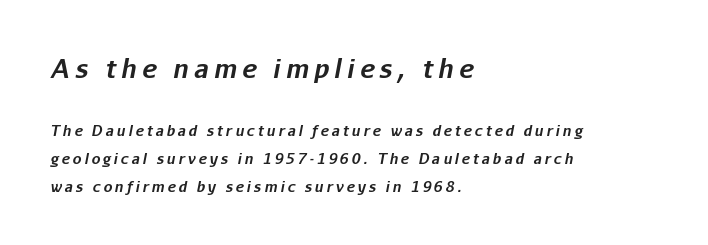
Airy leading. Observe the lean: these are italic letterforms. Weight: bold. In terms of letterspacing, this is a distinctly airy, spread setting. A clean baseline with only descenders dipping below it.
